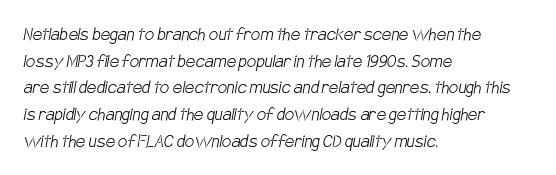
{"bold": "no", "underline": "no", "align": "left", "line_spacing": "normal", "line_spacing_ratio": 1.27, "letter_spacing": "normal", "letter_spacing_em": 0.0, "glyph_px": 21}
